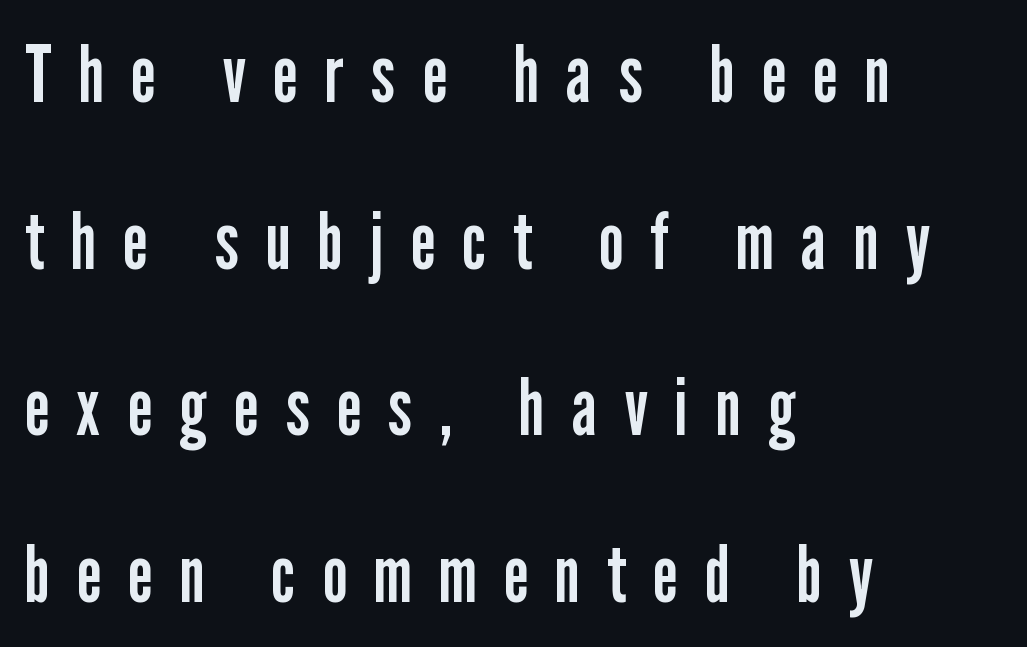
Q: Is the text bold? A: No.
Q: Is the text italic (slanted)? A: No, it is upright.
Q: Is the typeface a serif or a sans-serif typeface? A: Sans-serif.
Q: Is the text underlined? A: No.
Q: How is the paragraph aligned? A: Left-aligned.
Q: Is the spacing between letters normal or unusually wide? A: Unusually wide.
Q: Is the spacing between lines tight, normal or loose? A: Loose.
Q: Width (condensed, normal, or wide)? A: Condensed.
Q: Stroke contrast? A: Low.
Q: x-height? A: Medium.
Q: Monospaced? A: No.
